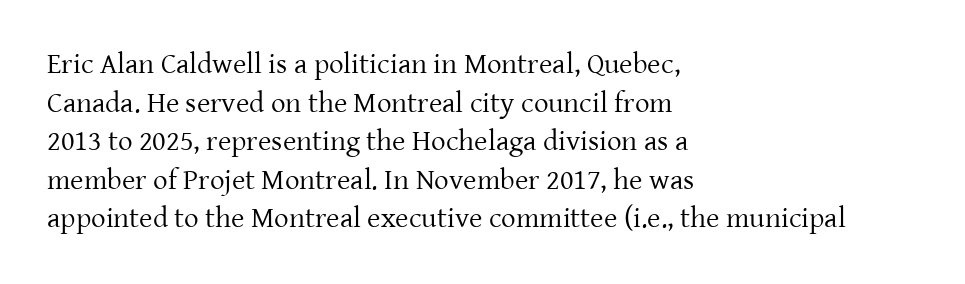
Q: Is the text bold? A: No.
Q: Is the text italic (slanted)? A: No, it is upright.
Q: Is the typeface a serif or a sans-serif typeface? A: Serif.
Q: Is the text underlined? A: No.
Q: How is the paragraph aligned? A: Left-aligned.
Q: Is the spacing between letters normal or unusually wide? A: Normal.
Q: Is the spacing between lines tight, normal or loose? A: Normal.
Q: Width (condensed, normal, or wide)? A: Normal.
Q: Stroke contrast? A: Low.
Q: x-height? A: Medium.
Q: Monospaced? A: No.
